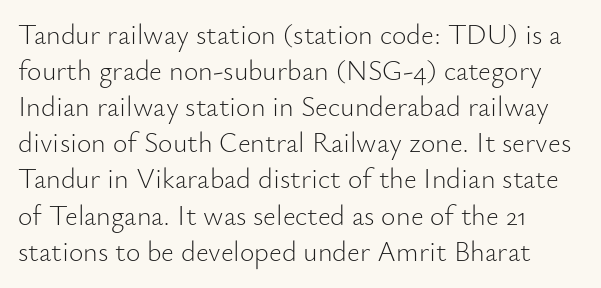
The axis of the letterforms is exactly vertical. The horizontal fit of the characters is conventional and even. No chunkiness to these letters — they're not bold. The passage shown is not underscored anywhere. The letters advance in unequal steps, a hallmark of proportional type. The paragraph has a hard left edge and a soft right edge.
